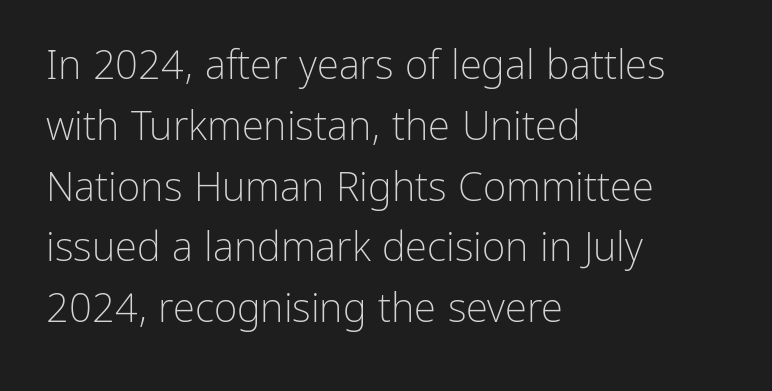
{"serif": "no", "italic": "no", "bold": "no", "weight": "light", "width": "normal", "stroke_contrast": "low", "x_height": "medium", "monospaced": "no", "underline": "no", "align": "left", "line_spacing": "normal", "line_spacing_ratio": 1.52, "letter_spacing": "normal", "letter_spacing_em": 0.0, "glyph_px": 40}
